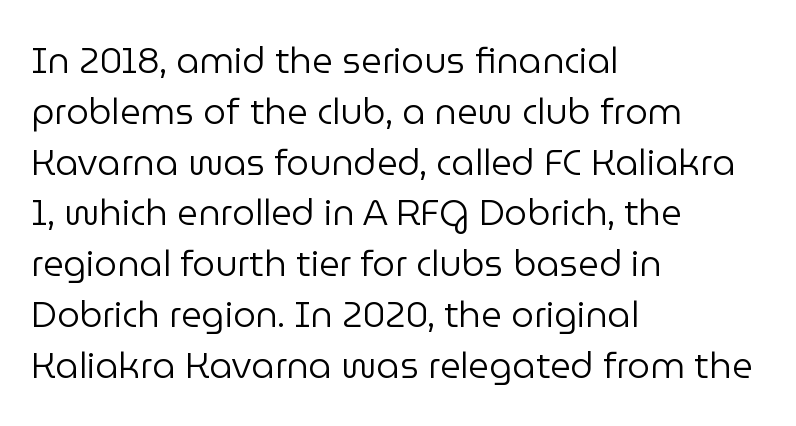
{"serif": "no", "italic": "no", "bold": "no", "weight": "regular", "width": "normal", "stroke_contrast": "low", "x_height": "medium", "monospaced": "no", "underline": "no", "align": "left", "line_spacing": "normal", "line_spacing_ratio": 1.41, "letter_spacing": "normal", "letter_spacing_em": 0.0, "glyph_px": 36}
